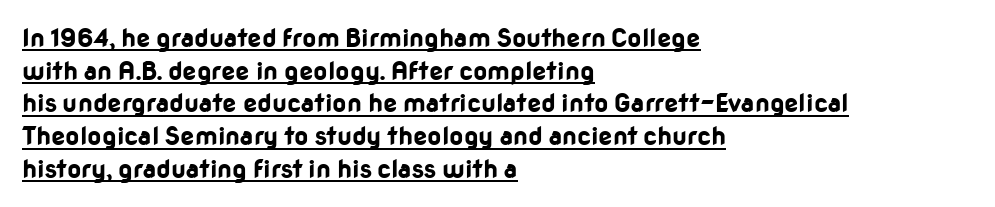
Q: Is the text bold? A: Yes.
Q: Is the text italic (slanted)? A: No, it is upright.
Q: Is the text underlined? A: Yes.
Q: How is the paragraph aligned? A: Left-aligned.
Q: Is the spacing between letters normal or unusually wide? A: Normal.
Q: Is the spacing between lines tight, normal or loose? A: Normal.
